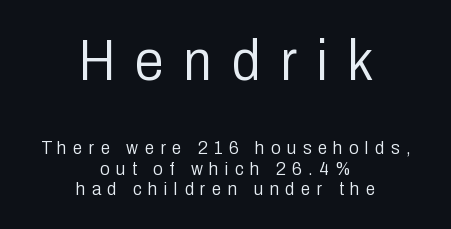
Is the stroke heavy? The answer is a plain regular-or-lighter. The strip under each line holds only bare page. Leftover space on each line is divided equally before and after the words. Nothing sits at the stroke ends, so this counts as sans-serif.
